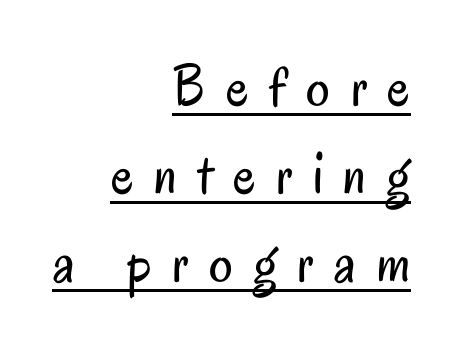
The rendering shows plain stroke endings on the letterforms — a sans-serif design. Compared with undecorated copy, this sample adds a rule below the words. The line texture is sparse and dotted thanks to wide tracking. Regular leading. Typeset ragged left — the right edge is the straight one. No italicization has been applied; the sample stays upright.
